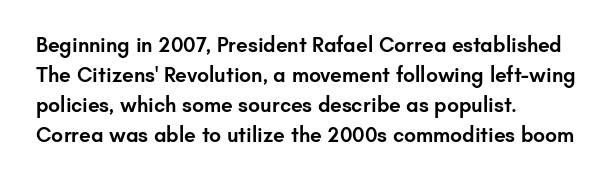
The image shows 21 px text type, upright; set left-aligned, normal line spacing (1.43x), normal letter spacing, not underlined.
